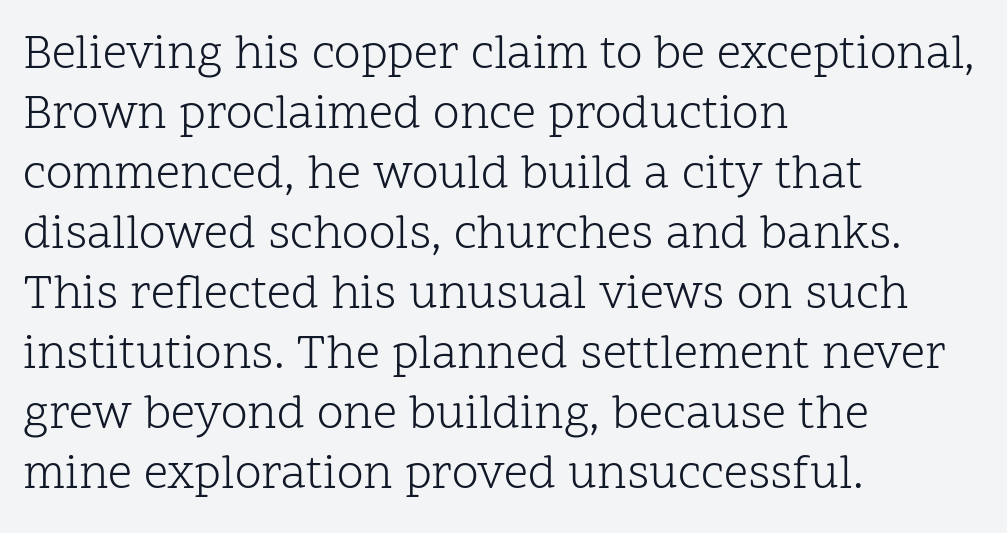
The image shows 48 px light serif type, upright; set left-aligned, normal line spacing (1.25x), normal letter spacing, not underlined; low stroke contrast and a medium x-height.
